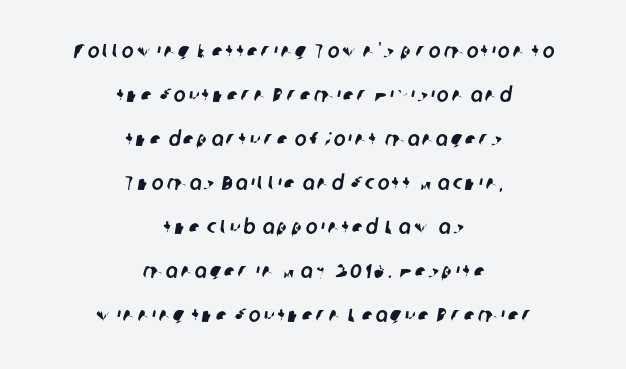
The image shows 20 px text type; set centered, loose line spacing (2.2x), not underlined.
